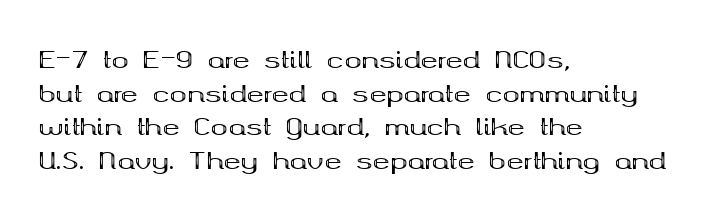
The image shows 23 px bold type, upright; set left-aligned, normal line spacing (1.46x), normal letter spacing, not underlined.
